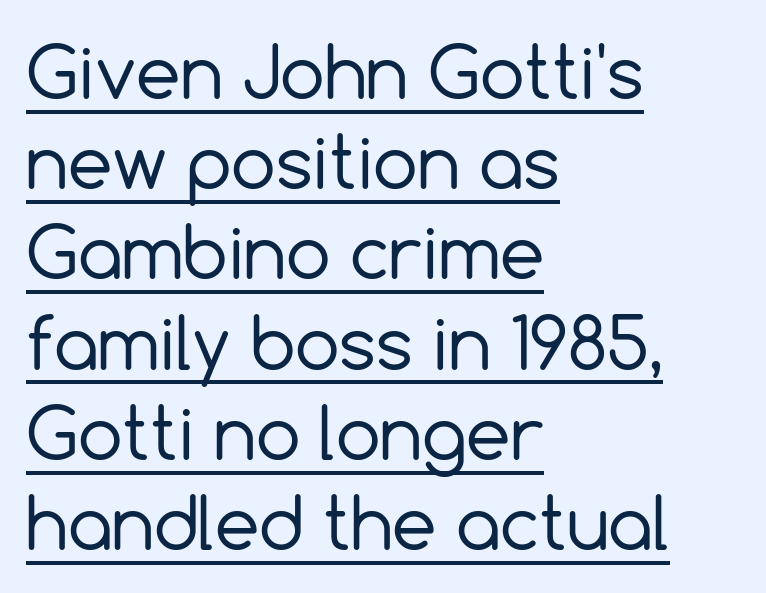
{"serif": "no", "italic": "no", "bold": "no", "weight": "regular", "width": "normal", "x_height": "medium", "monospaced": "no", "underline": "yes", "align": "left", "line_spacing": "normal", "line_spacing_ratio": 1.27, "letter_spacing": "normal", "letter_spacing_em": 0.0, "glyph_px": 71}
